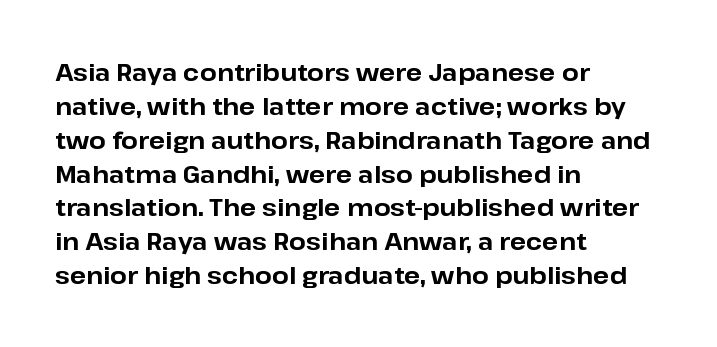
The image shows 24 px bold type, upright; set left-aligned, normal line spacing (1.41x), normal letter spacing, not underlined.
